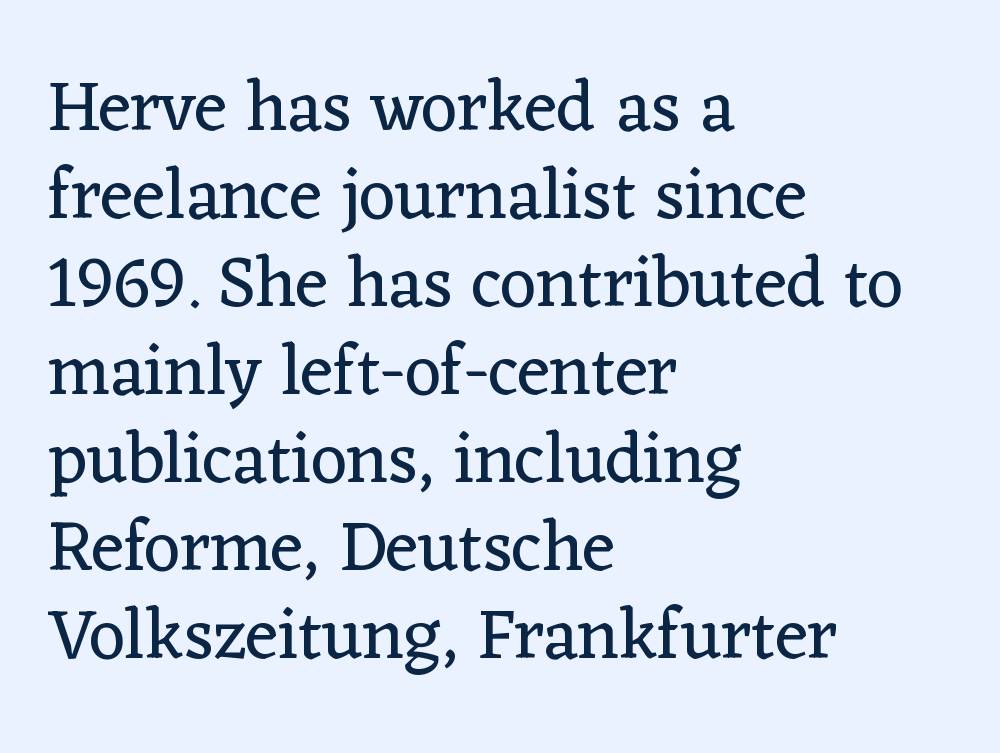
Q: Is the text bold? A: No.
Q: Is the text italic (slanted)? A: No, it is upright.
Q: Is the typeface a serif or a sans-serif typeface? A: Serif.
Q: Is the text underlined? A: No.
Q: How is the paragraph aligned? A: Left-aligned.
Q: Is the spacing between letters normal or unusually wide? A: Normal.
Q: Width (condensed, normal, or wide)? A: Normal.
Q: Stroke contrast? A: Low.
Q: x-height? A: Medium.
Q: Monospaced? A: No.
